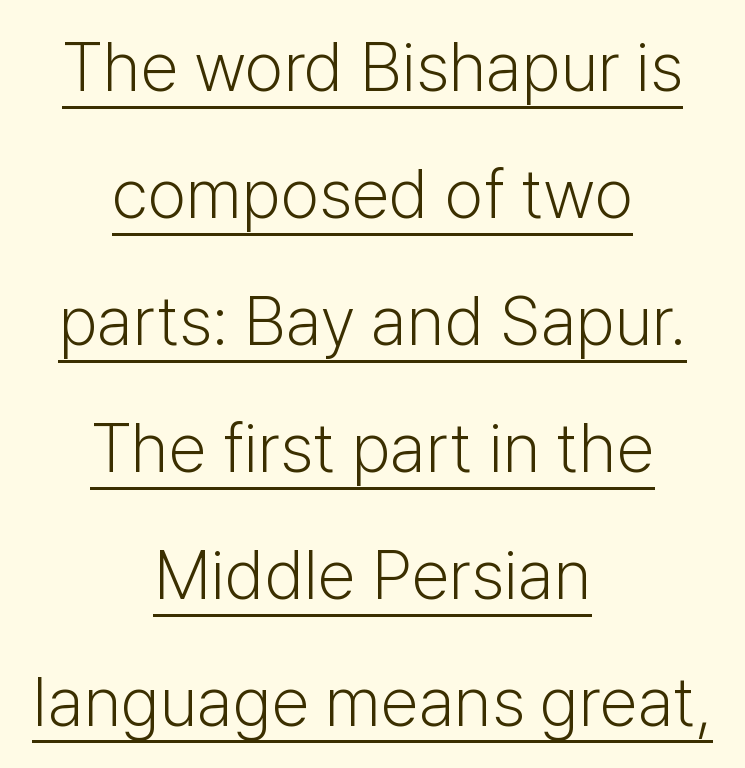
Q: Is the text bold? A: No.
Q: Is the text italic (slanted)? A: No, it is upright.
Q: Is the typeface a serif or a sans-serif typeface? A: Sans-serif.
Q: Is the text underlined? A: Yes.
Q: How is the paragraph aligned? A: Centered.
Q: Is the spacing between letters normal or unusually wide? A: Normal.
Q: Width (condensed, normal, or wide)? A: Normal.
Q: Stroke contrast? A: Low.
Q: x-height? A: Medium.
Q: Monospaced? A: No.
